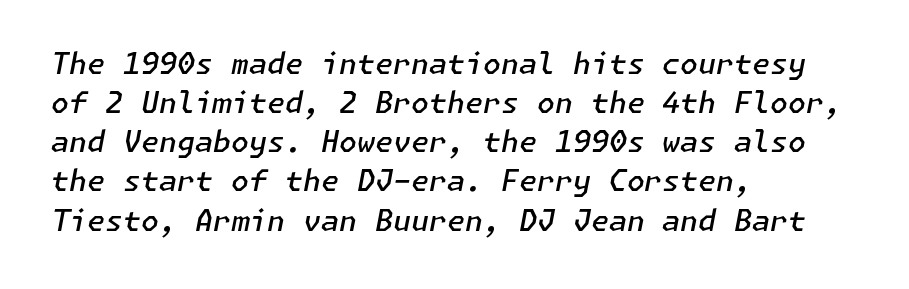
The image shows 29 px semibold type, italic (leaning right); set left-aligned, normal line spacing (1.35x), normal letter spacing, not underlined; low stroke contrast and a medium x-height.
